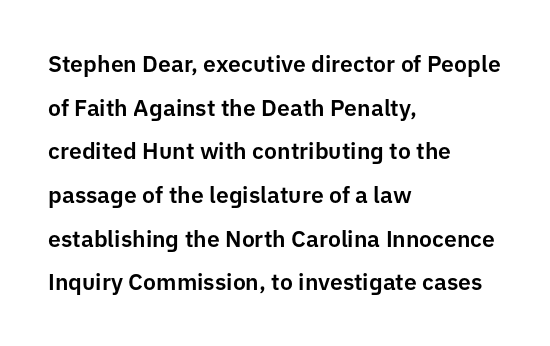
Each line starts at the same left margin while the right side varies. Beneath every word, the page is bare. Is the letter spacing exaggerated? No — it looks like the ordinary default. No italicization has been applied; the sample stays upright. Is there much room between lines? Yes — plenty of vertical air separates them.
